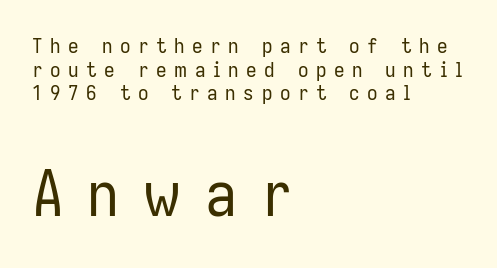
This sample trades vertical openness for compactness between lines. Italic? Not at all — the glyphs are vertical. This sample has the flowing, uneven cadence of proportional lettering. In terms of letterform style, serifs are entirely absent. The passage shown is not underscored anywhere. Compare the two chunks: the lower has the greater cap height.
